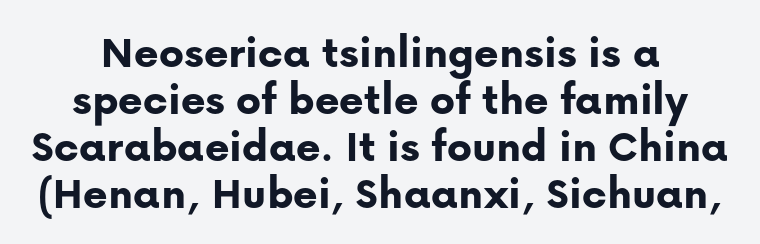
{"serif": "no", "italic": "no", "bold": "yes", "weight": "bold", "width": "normal", "stroke_contrast": "low", "x_height": "medium", "monospaced": "no", "underline": "no", "line_spacing": "tight", "line_spacing_ratio": 1.0, "letter_spacing": "normal", "letter_spacing_em": 0.0, "glyph_px": 47}
